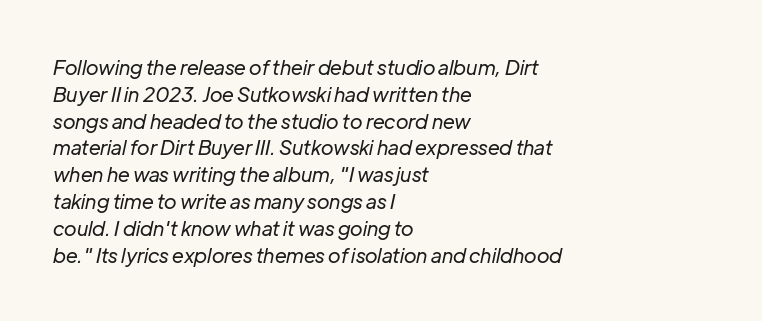
{"italic": "yes", "lean": "right", "slant_degrees": 12, "bold": "no", "underline": "no", "align": "left", "line_spacing": "normal", "line_spacing_ratio": 1.34, "letter_spacing": "normal", "letter_spacing_em": 0.0, "glyph_px": 20}
